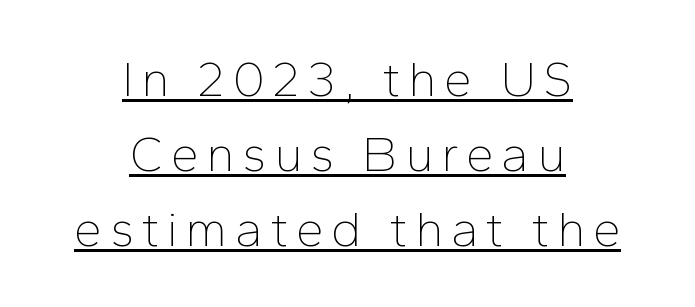
{"serif": "no", "italic": "no", "bold": "no", "weight": "thin", "width": "normal", "stroke_contrast": "low", "x_height": "medium", "monospaced": "no", "underline": "yes", "align": "center", "line_spacing": "normal", "line_spacing_ratio": 1.5, "glyph_px": 50}
